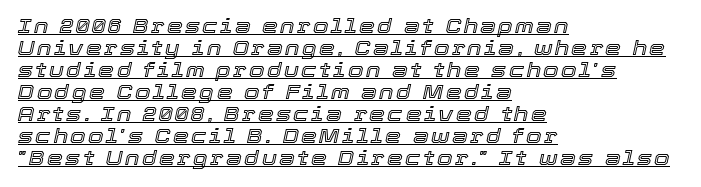
The image shows 20 px text type, italic (leaning right); set left-aligned, tight line spacing (1.1x), underlined.
